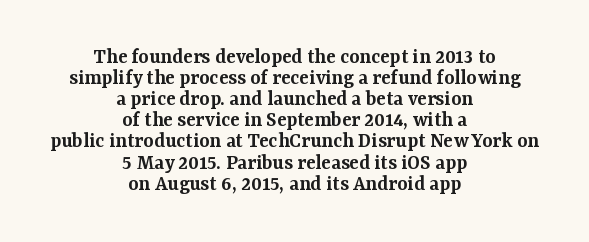
The image shows 22 px text type, upright; set centered, tight line spacing (0.96x), normal letter spacing, not underlined.
